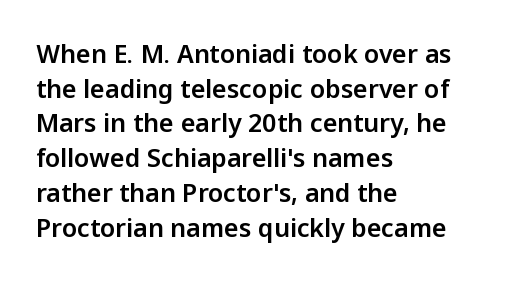
The image shows 25 px text type, upright; set left-aligned, normal line spacing (1.39x), normal letter spacing, not underlined.
